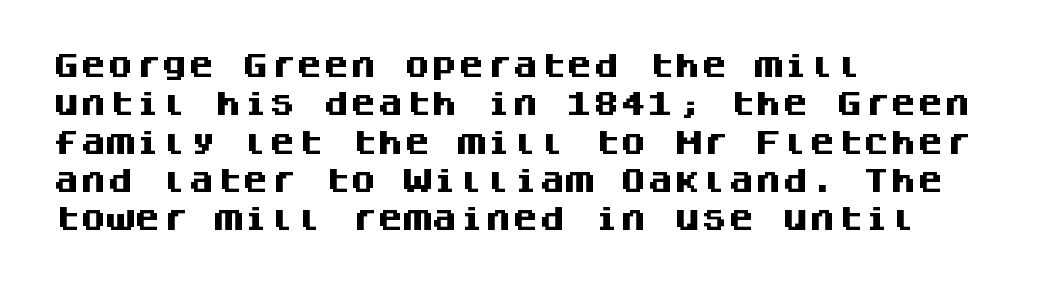
The image shows 27 px bold type, upright; set left-aligned, normal line spacing (1.42x), normal letter spacing, not underlined.
